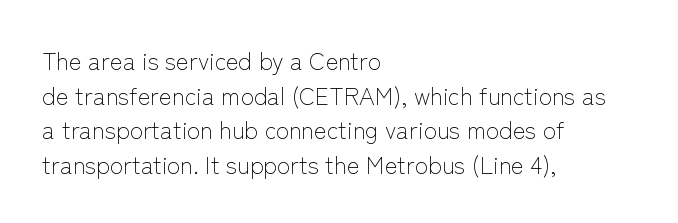
Q: Is the text bold? A: No.
Q: Is the text italic (slanted)? A: No, it is upright.
Q: Is the text underlined? A: No.
Q: How is the paragraph aligned? A: Left-aligned.
Q: Is the spacing between letters normal or unusually wide? A: Normal.
Q: Is the spacing between lines tight, normal or loose? A: Normal.
